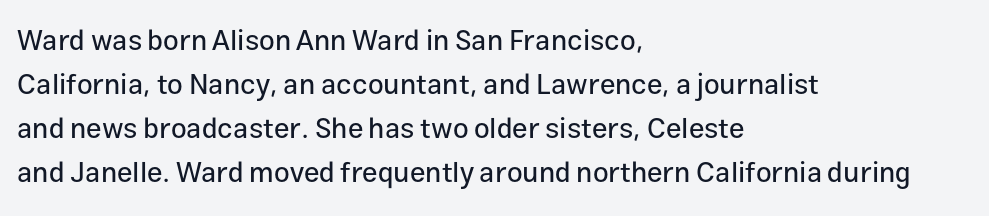
Q: Is the text italic (slanted)? A: No, it is upright.
Q: Is the typeface a serif or a sans-serif typeface? A: Sans-serif.
Q: Is the text underlined? A: No.
Q: How is the paragraph aligned? A: Left-aligned.
Q: Is the spacing between letters normal or unusually wide? A: Normal.
Q: Is the spacing between lines tight, normal or loose? A: Normal.
Q: Width (condensed, normal, or wide)? A: Normal.
Q: Stroke contrast? A: Low.
Q: x-height? A: Medium.
Q: Monospaced? A: No.
